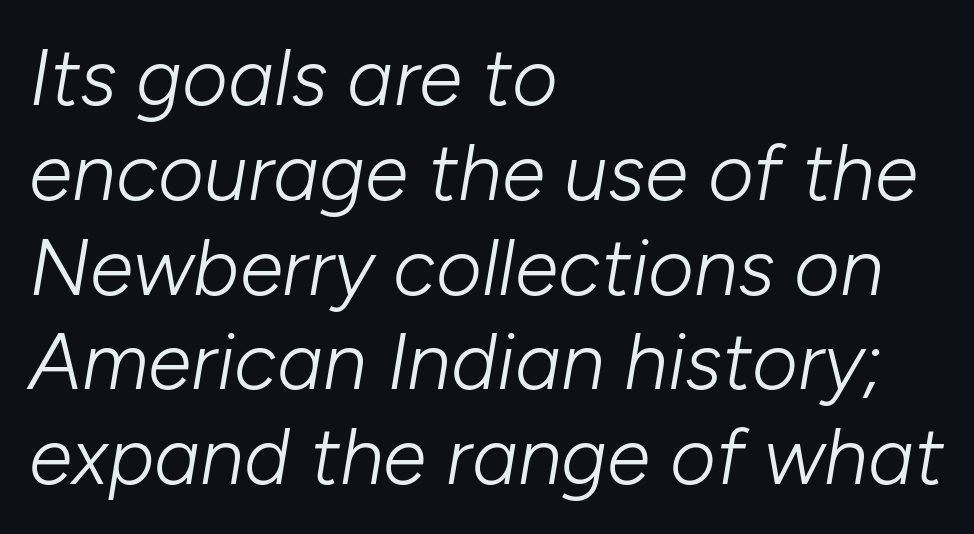
Slanted lettering throughout. The face looks like a standard text weight, possibly lighter. Note the varied advance widths — an 'i' is clearly narrower than an 'm'. Underlining? Definitely not there.
